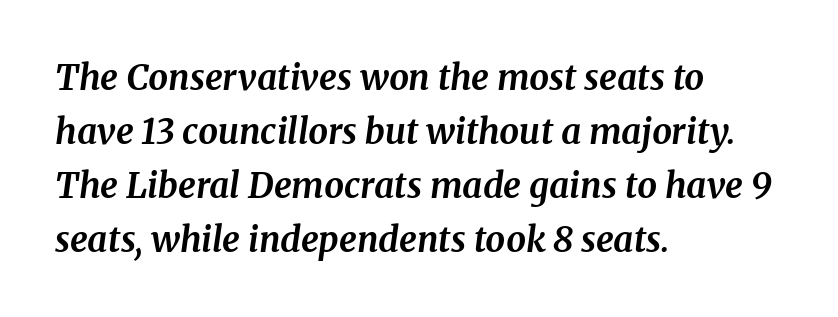
The image shows 35 px bold serif type, italic (leaning right); set left-aligned, normal line spacing (1.54x), normal letter spacing, not underlined; medium stroke contrast and a medium x-height.
